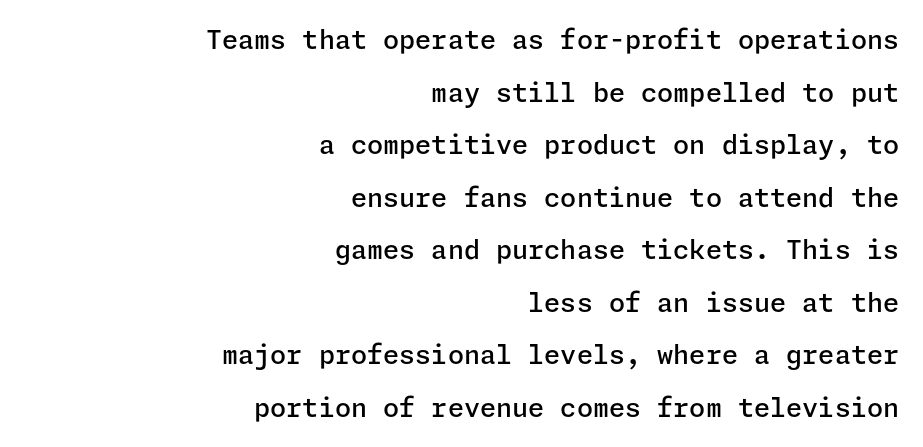
The image shows 26 px text type, upright; set right-aligned, loose line spacing (2.02x), normal letter spacing, not underlined.
